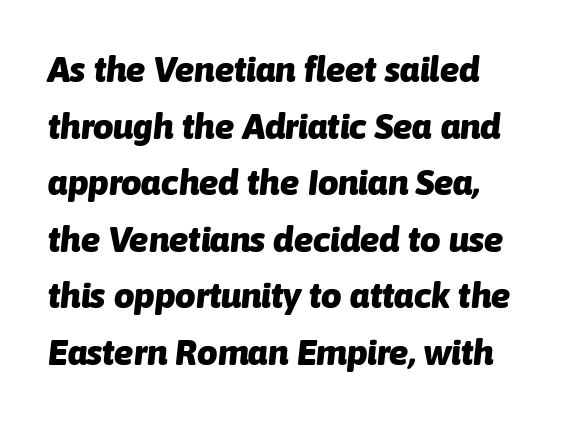
Q: Is the text bold? A: Yes.
Q: Is the text italic (slanted)? A: Yes, it leans right by about 6 degrees.
Q: Is the text underlined? A: No.
Q: How is the paragraph aligned? A: Left-aligned.
Q: Is the spacing between letters normal or unusually wide? A: Normal.
Q: Is the spacing between lines tight, normal or loose? A: Normal.
Q: Width (condensed, normal, or wide)? A: Normal.
Q: Stroke contrast? A: Low.
Q: x-height? A: Medium.
Q: Monospaced? A: No.
